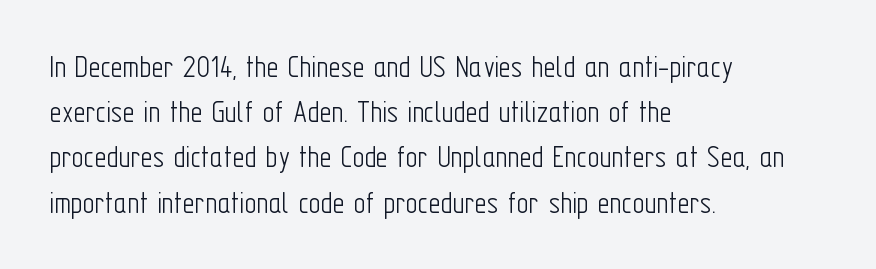
{"serif": "no", "italic": "no", "bold": "no", "weight": "light", "width": "condensed", "stroke_contrast": "low", "x_height": "medium", "monospaced": "no", "underline": "no", "align": "left", "line_spacing": "normal", "line_spacing_ratio": 1.37, "letter_spacing": "normal", "letter_spacing_em": 0.0, "glyph_px": 33}
